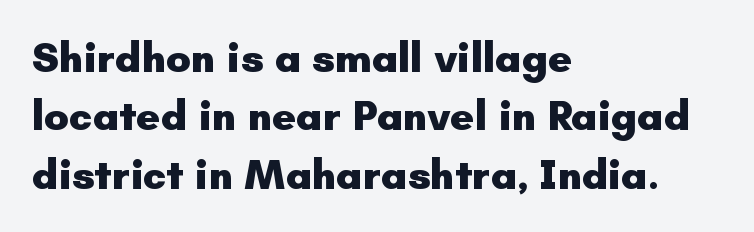
Q: Is the text bold? A: Yes.
Q: Is the text italic (slanted)? A: No, it is upright.
Q: Is the typeface a serif or a sans-serif typeface? A: Sans-serif.
Q: Is the text underlined? A: No.
Q: How is the paragraph aligned? A: Left-aligned.
Q: Is the spacing between letters normal or unusually wide? A: Normal.
Q: Is the spacing between lines tight, normal or loose? A: Normal.
Q: Width (condensed, normal, or wide)? A: Normal.
Q: Stroke contrast? A: Low.
Q: x-height? A: Small.
Q: Monospaced? A: No.
